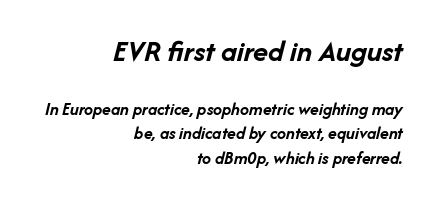
The image shows 31 px semibold type, italic (leaning right); set right-aligned, normal line spacing (1.36x), normal letter spacing, not underlined; the first (top) block is 1.72x larger; low stroke contrast and a medium x-height.
